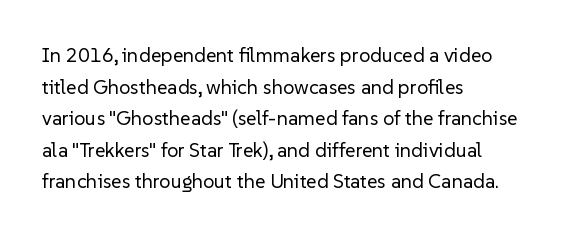
Teacher's note: observe the even left margin — that is flush-left alignment. The passage shown is not underscored anywhere. The rendering uses a moderate line-height, typical for paragraphs. Ascenders rise straight up at ninety degrees. Nobody touched the tracking dial on this one.
